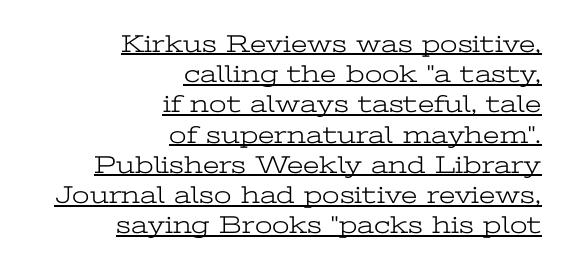
{"italic": "no", "bold": "no", "underline": "yes", "align": "right", "line_spacing_ratio": 1.21, "letter_spacing": "normal", "letter_spacing_em": 0.0, "glyph_px": 25}
